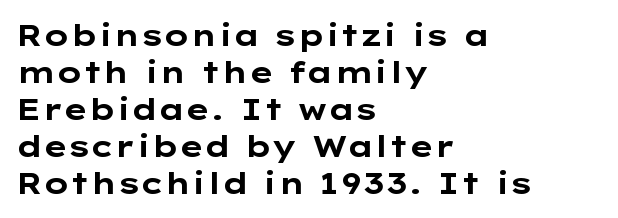
The image shows 30 px bold, wide sans-serif type, upright; set left-aligned, line spacing 1.23x, normal letter spacing, not underlined; low stroke contrast and a medium x-height.
